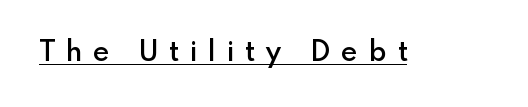
Q: Is the text bold? A: Semi-bold.
Q: Is the text italic (slanted)? A: No, it is upright.
Q: Is the typeface a serif or a sans-serif typeface? A: Sans-serif.
Q: Is the text underlined? A: Yes.
Q: Is the spacing between letters normal or unusually wide? A: Unusually wide.
Q: Width (condensed, normal, or wide)? A: Normal.
Q: x-height? A: Small.
Q: Monospaced? A: No.
